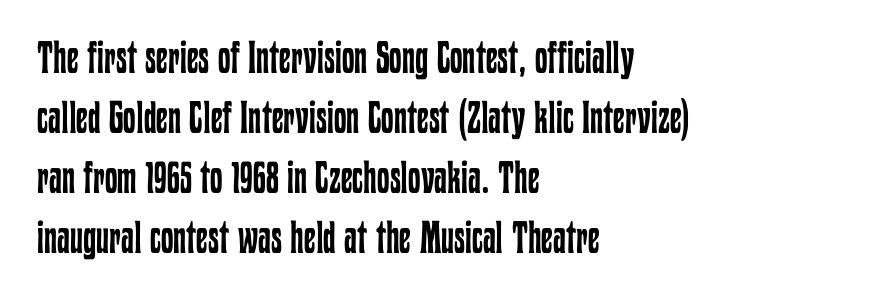
Q: Is the text bold? A: No.
Q: Is the text italic (slanted)? A: No, it is upright.
Q: Is the text underlined? A: No.
Q: How is the paragraph aligned? A: Left-aligned.
Q: Is the spacing between letters normal or unusually wide? A: Normal.
Q: Is the spacing between lines tight, normal or loose? A: Normal.
Q: Width (condensed, normal, or wide)? A: Condensed.
Q: Stroke contrast? A: Low.
Q: x-height? A: Medium.
Q: Monospaced? A: No.
